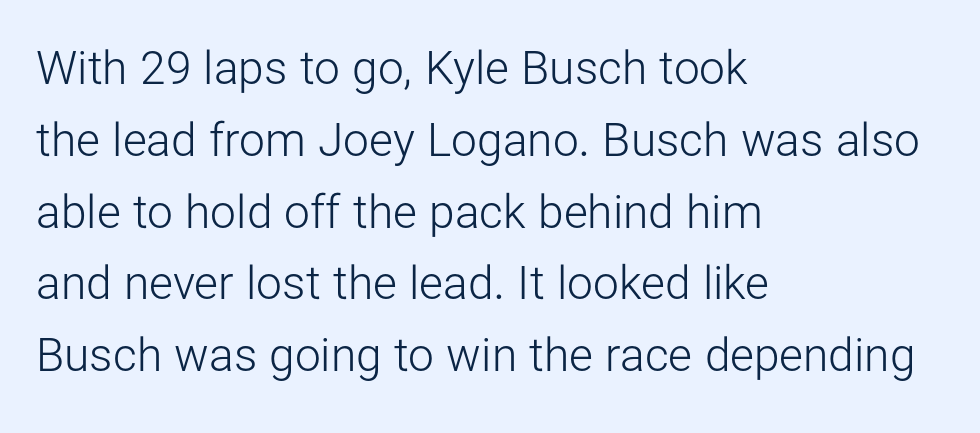
This sample has the flowing, uneven cadence of proportional lettering. Ascenders rise straight up at ninety degrees. The type is set solid horizontally, with unmodified tracking. Classification — sans serif. Does the copy run flush right? No — it runs flush left. Successive baselines arrive at the customary interval.
